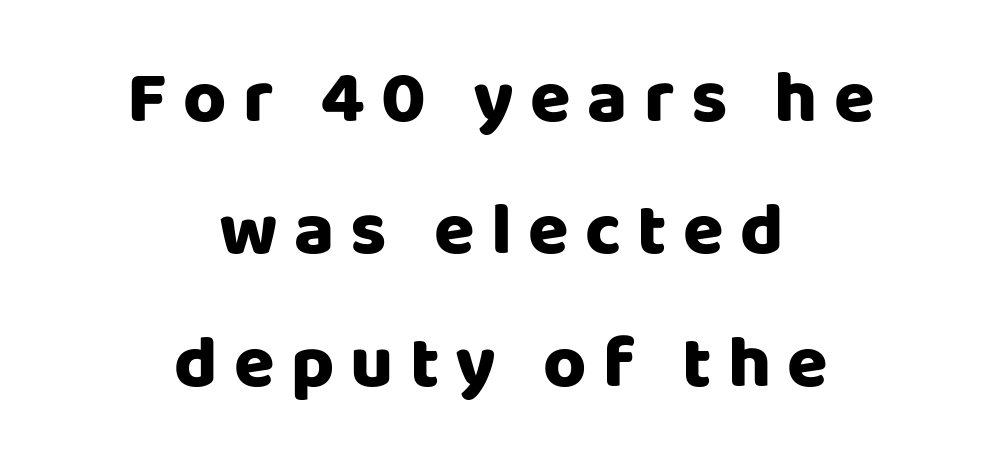
Q: Is the text italic (slanted)? A: No, it is upright.
Q: Is the typeface a serif or a sans-serif typeface? A: Sans-serif.
Q: Is the text underlined? A: No.
Q: How is the paragraph aligned? A: Centered.
Q: Is the spacing between letters normal or unusually wide? A: Unusually wide.
Q: Width (condensed, normal, or wide)? A: Normal.
Q: Stroke contrast? A: Low.
Q: x-height? A: Large.
Q: Monospaced? A: No.
